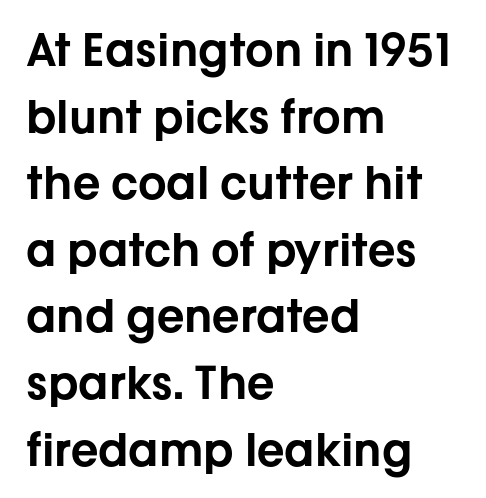
{"serif": "no", "italic": "no", "width": "normal", "stroke_contrast": "low", "x_height": "medium", "monospaced": "no", "underline": "no", "align": "left", "line_spacing": "normal", "line_spacing_ratio": 1.48, "letter_spacing": "normal", "letter_spacing_em": 0.0, "glyph_px": 45}
